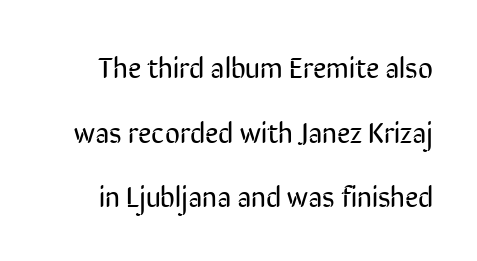
The strip under each line holds only bare page. Ink coverage per letter is moderate at most. No feet cap the strokes, marking this as sans-serif type. Spacing verdict: proportional, widths tailored to each character. A great deal of white space separates one row of letters from the next. Tracking value appears to be zero — textbook default spacing.
